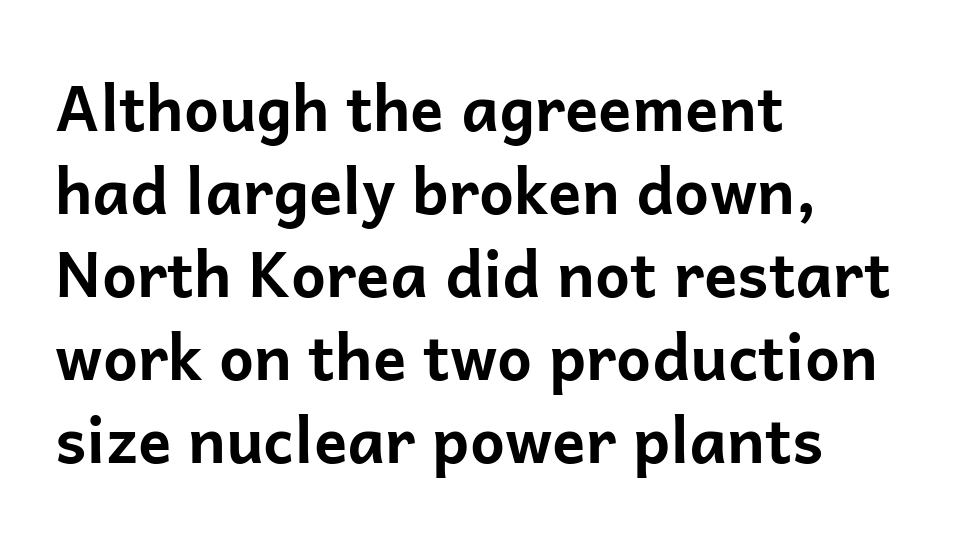
The image shows 62 px bold sans-serif type, upright; set left-aligned, normal line spacing (1.34x), normal letter spacing, not underlined; low stroke contrast and a medium x-height.
